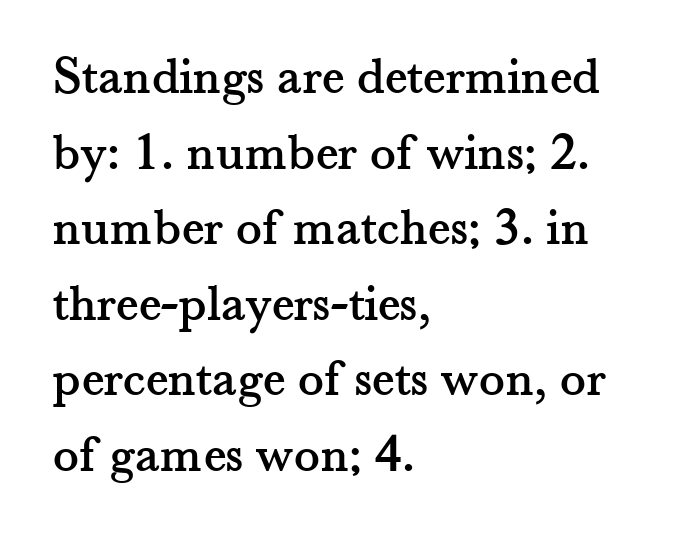
The image shows 54 px serif type, upright; set left-aligned, normal line spacing (1.4x), normal letter spacing, not underlined; medium stroke contrast and a small x-height.
